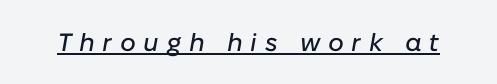
Underlined type. The face used here is rendered with a markedly widened letterfit. Quick note: italic.
